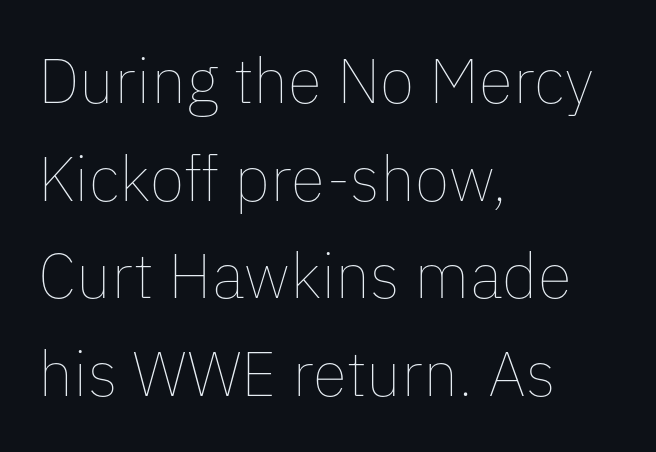
The image shows 63 px thin type, upright; set left-aligned, normal line spacing (1.55x), normal letter spacing, not underlined; low stroke contrast and a medium x-height.
